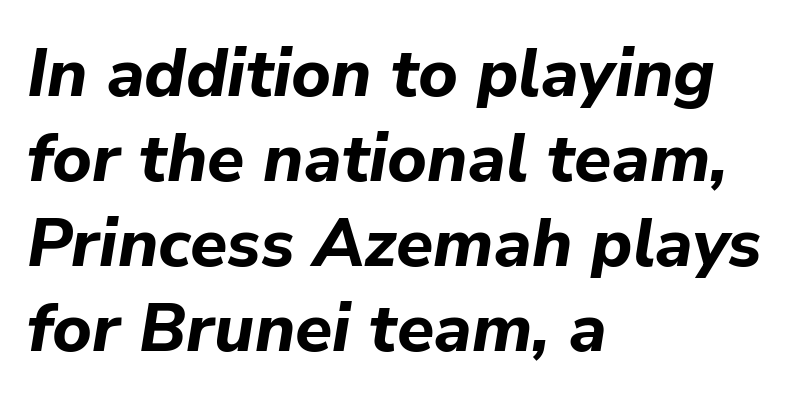
{"italic": "yes", "lean": "right", "slant_degrees": 9, "bold": "yes", "weight": "bold", "width": "normal", "stroke_contrast": "low", "x_height": "medium", "monospaced": "no", "underline": "no", "align": "left", "line_spacing": "normal", "line_spacing_ratio": 1.25, "letter_spacing": "normal", "letter_spacing_em": 0.0, "glyph_px": 68}
